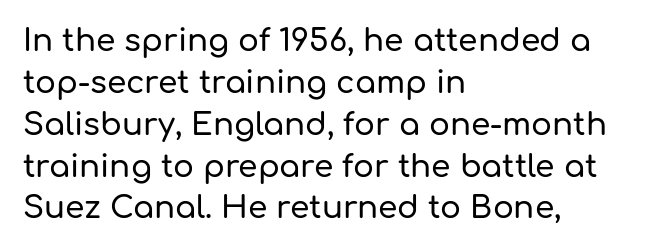
{"serif": "no", "italic": "no", "width": "normal", "stroke_contrast": "low", "x_height": "medium", "monospaced": "no", "underline": "no", "align": "left", "line_spacing": "normal", "line_spacing_ratio": 1.35, "letter_spacing": "normal", "letter_spacing_em": 0.0, "glyph_px": 31}
